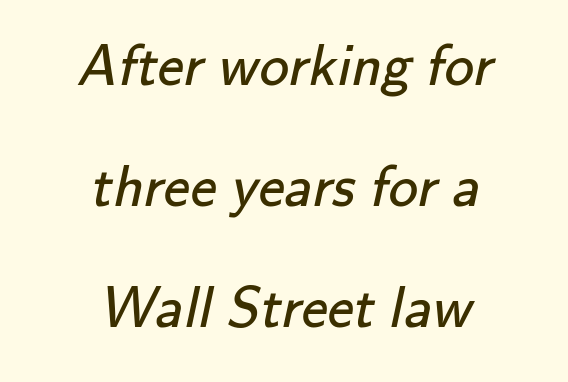
Q: Is the text bold? A: No.
Q: Is the typeface a serif or a sans-serif typeface? A: Sans-serif.
Q: Is the text underlined? A: No.
Q: How is the paragraph aligned? A: Centered.
Q: Is the spacing between letters normal or unusually wide? A: Normal.
Q: Is the spacing between lines tight, normal or loose? A: Loose.
Q: Width (condensed, normal, or wide)? A: Normal.
Q: Stroke contrast? A: Low.
Q: x-height? A: Small.
Q: Monospaced? A: No.
